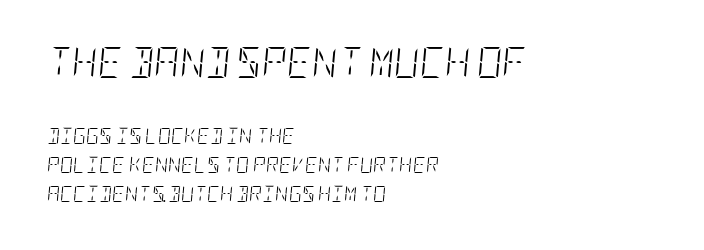
Q: Is the text bold? A: No.
Q: Is the text italic (slanted)? A: Yes, it leans right by about 5 degrees.
Q: Is the text underlined? A: No.
Q: How is the paragraph aligned? A: Left-aligned.
Q: Is the spacing between letters normal or unusually wide? A: Normal.
Q: Which block of text is set in a larger size, the first (top) or the second (bottom)? A: The first (top) one.
Q: Width (condensed, normal, or wide)? A: Condensed.
Q: Stroke contrast? A: Low.
Q: x-height? A: Large.
